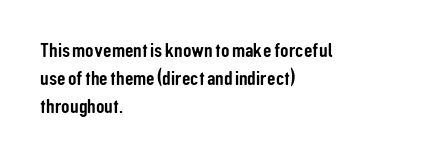
{"italic": "no", "underline": "no", "align": "left", "line_spacing": "normal", "line_spacing_ratio": 1.33, "letter_spacing": "normal", "letter_spacing_em": 0.0, "glyph_px": 21}
